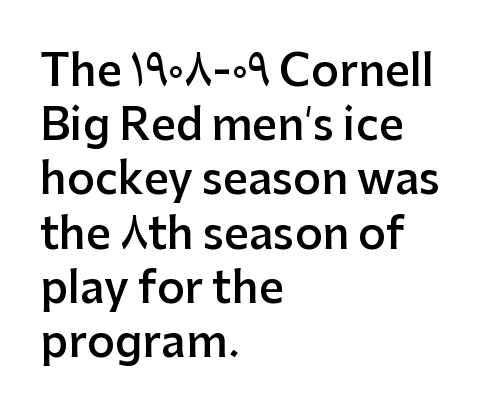
{"serif": "no", "italic": "no", "bold": "semi", "weight": "semibold", "width": "normal", "stroke_contrast": "low", "x_height": "medium", "monospaced": "no", "underline": "no", "align": "left", "line_spacing": "normal", "line_spacing_ratio": 1.26, "letter_spacing": "normal", "letter_spacing_em": 0.0, "glyph_px": 43}
